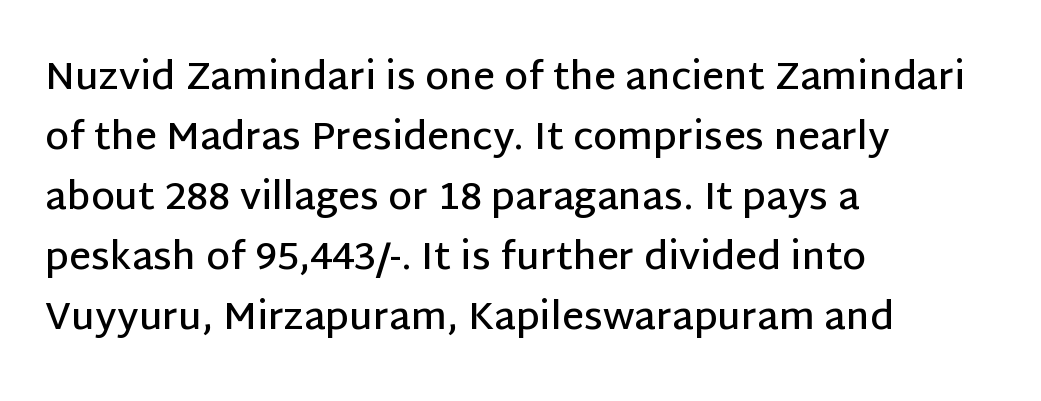
Plain, unruled lines of type. The passage shown stacks its lines at a standard gap. Left-aligned paragraph, ragged on the right. On the weight axis this lands at semibold, roughly 600. Each letter keeps its own natural width here, so spacing adapts to shape.
